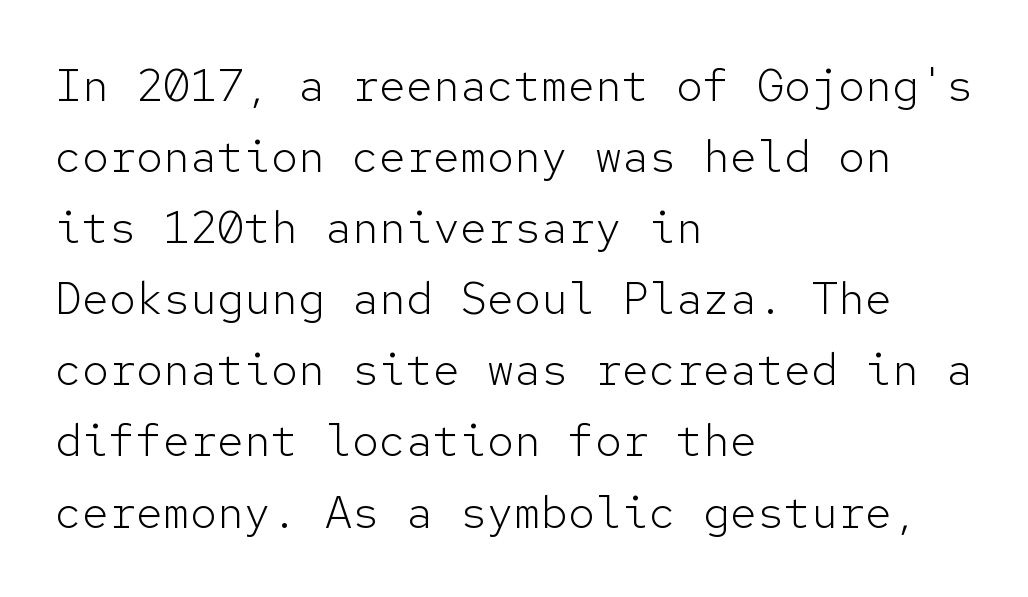
{"serif": "no", "italic": "no", "bold": "no", "weight": "light", "width": "normal", "stroke_contrast": "low", "x_height": "medium", "monospaced": "yes", "underline": "no", "align": "left", "line_spacing": "normal", "line_spacing_ratio": 1.58, "letter_spacing": "normal", "letter_spacing_em": 0.0, "glyph_px": 45}
